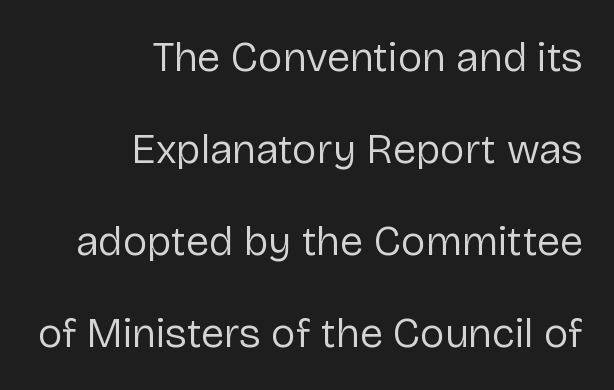
The image shows 42 px regular-weight sans-serif type, upright; set right-aligned, loose line spacing (2.19x), normal letter spacing, not underlined; low stroke contrast and a medium x-height.
